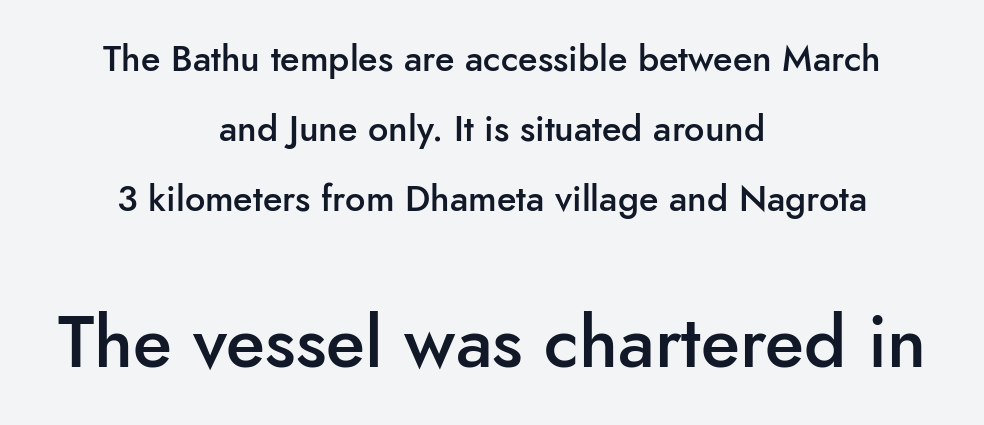
Each line is balanced around a shared central axis. The space directly below the letters is spotless. Each new line begins a long way beneath the previous one. The face used here is rendered with its standard letterfit. Examine the stroke ends and you'll find no serifs.
